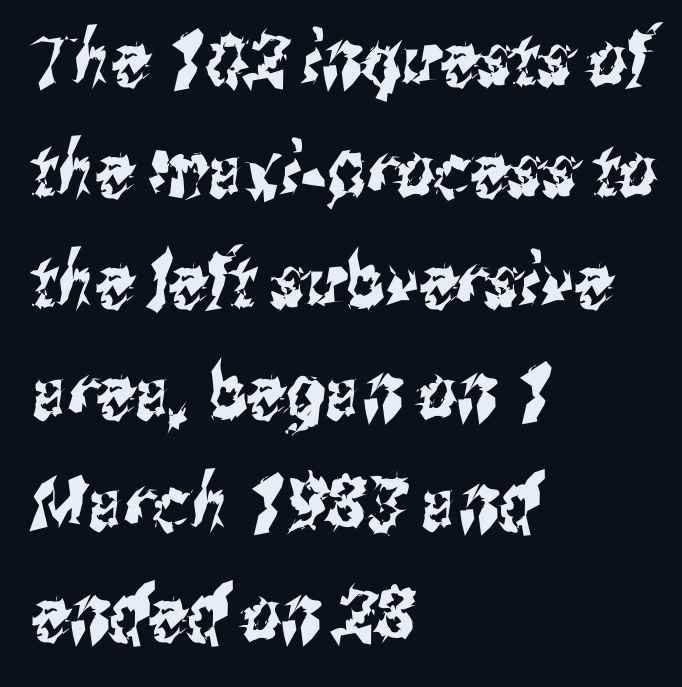
Note the varied advance widths — an 'i' is clearly narrower than an 'm'. The passage is arranged the way most books set body copy — flush left. Plain, unruled lines of type. Each word holds together tightly as a unit, with standard inter-letter gaps. The letters carry no serifs — their stems end cleanly without finishing strokes.
